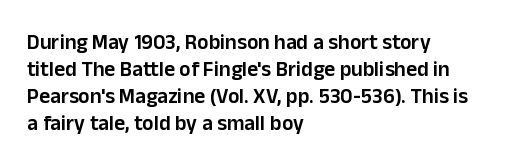
Q: Is the text bold? A: Semi-bold.
Q: Is the text italic (slanted)? A: No, it is upright.
Q: Is the text underlined? A: No.
Q: How is the paragraph aligned? A: Left-aligned.
Q: Is the spacing between letters normal or unusually wide? A: Normal.
Q: Is the spacing between lines tight, normal or loose? A: Normal.
